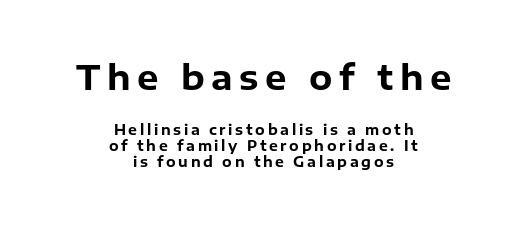
The image shows 34 px bold sans-serif type, upright; set centered, tight line spacing (1.14x), not underlined; the first (top) block is 2.43x larger; low stroke contrast and a medium x-height.
